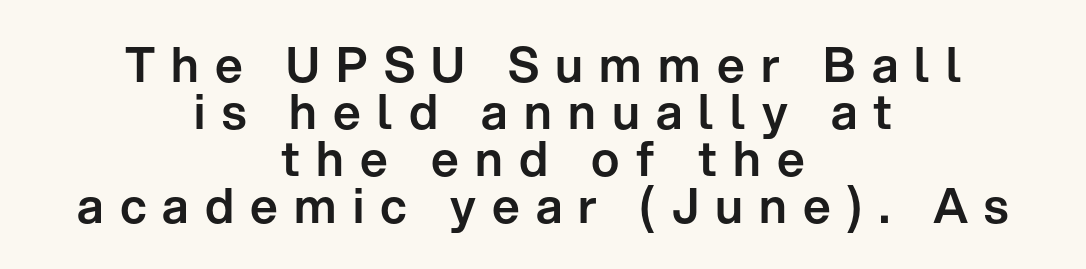
The lettering stays uniformly vertical, giving the passage a roman look. Check where the strokes stop: nothing finishes them off — pure sans. Compared with typical body copy, the letter spacing here is much looser. Line spacing here is tight.
